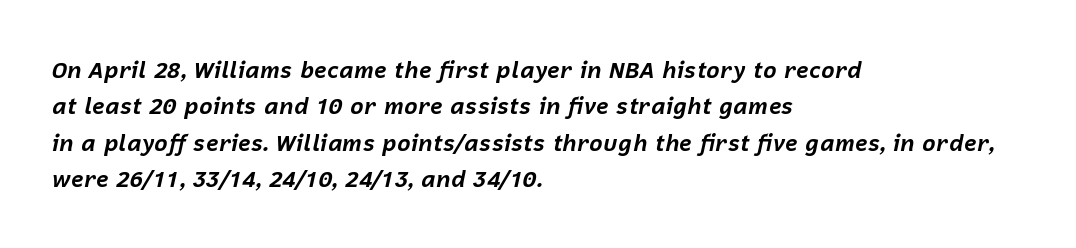
There's an unmistakable incline to the writing here. The block of text has a typical density, with ordinary space between rows. Visually the block forms a straight wall on the left and a jagged coastline on the right. Check the space under the baseline: it is left empty. These words are printed bold, with thick strokes throughout.
